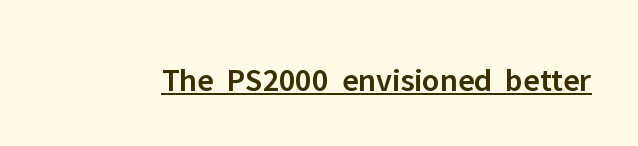
Caption: lettering with a line underneath. Style check: upright. Moderately thickened strokes mark this as semibold type. Do the characters align in a grid? No, the font is proportional. These lines are composed in type without serifs.
